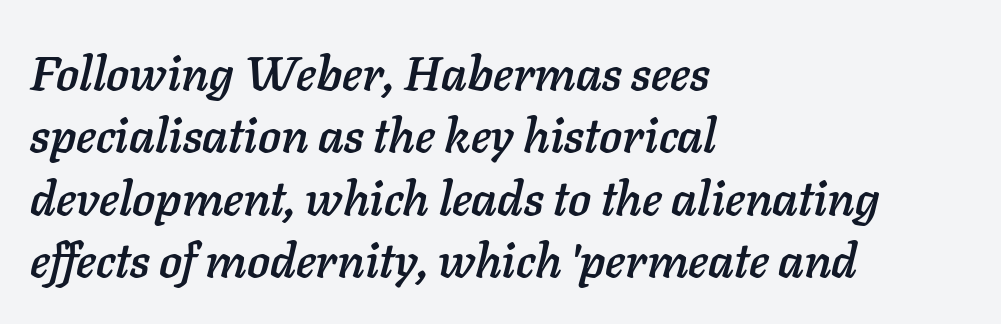
{"italic": "yes", "lean": "right", "slant_degrees": 11, "width": "normal", "stroke_contrast": "low", "x_height": "medium", "monospaced": "no", "underline": "no", "align": "left", "line_spacing": "normal", "line_spacing_ratio": 1.3, "letter_spacing": "normal", "letter_spacing_em": 0.0, "glyph_px": 48}
